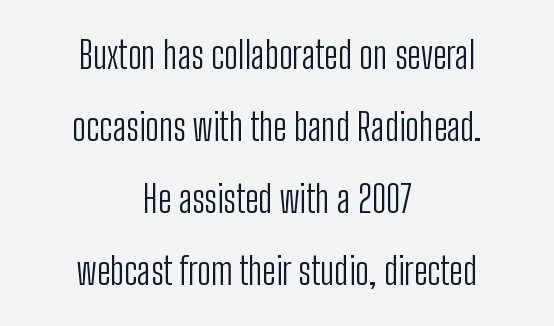
Q: Is the text bold? A: No.
Q: Is the text italic (slanted)? A: No, it is upright.
Q: Is the typeface a serif or a sans-serif typeface? A: Sans-serif.
Q: Is the text underlined? A: No.
Q: How is the paragraph aligned? A: Centered.
Q: Is the spacing between letters normal or unusually wide? A: Normal.
Q: Is the spacing between lines tight, normal or loose? A: Loose.
Q: Width (condensed, normal, or wide)? A: Condensed.
Q: Stroke contrast? A: Low.
Q: x-height? A: Medium.
Q: Monospaced? A: No.
